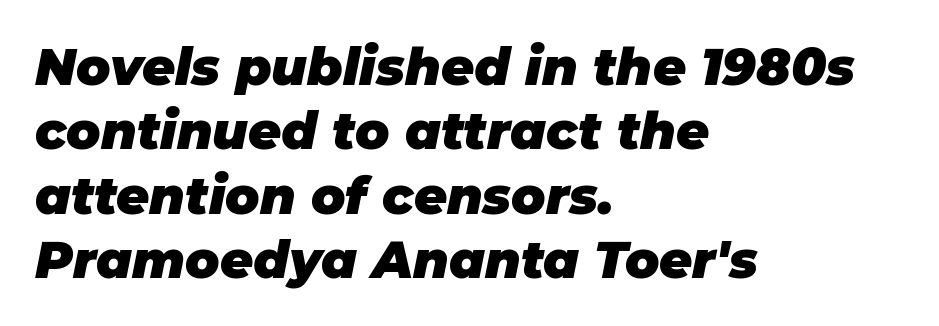
{"italic": "yes", "lean": "right", "slant_degrees": 11, "bold": "yes", "weight": "heavy", "width": "normal", "stroke_contrast": "low", "x_height": "large", "monospaced": "no", "underline": "no", "align": "left", "line_spacing": "normal", "line_spacing_ratio": 1.26, "letter_spacing": "normal", "letter_spacing_em": 0.0, "glyph_px": 51}
